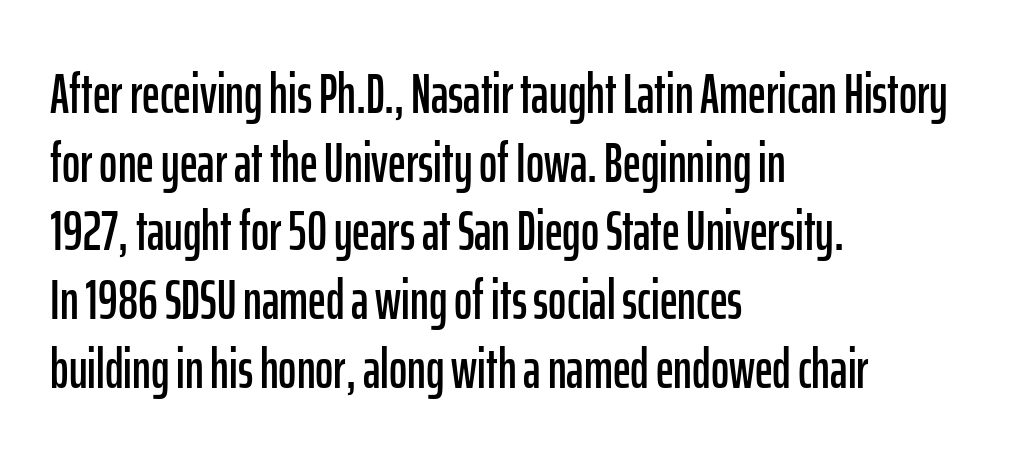
Q: Is the text italic (slanted)? A: No, it is upright.
Q: Is the typeface a serif or a sans-serif typeface? A: Sans-serif.
Q: Is the text underlined? A: No.
Q: How is the paragraph aligned? A: Left-aligned.
Q: Is the spacing between letters normal or unusually wide? A: Normal.
Q: Is the spacing between lines tight, normal or loose? A: Normal.
Q: Width (condensed, normal, or wide)? A: Condensed.
Q: Stroke contrast? A: Low.
Q: x-height? A: Medium.
Q: Monospaced? A: No.
